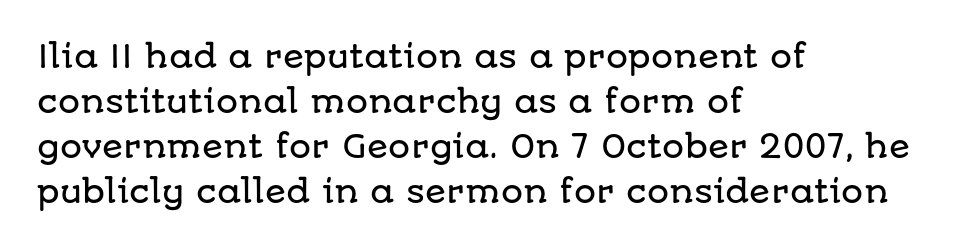
The image shows 31 px sans-serif type, upright; set left-aligned, normal line spacing (1.45x), normal letter spacing, not underlined; low stroke contrast and a large x-height.
